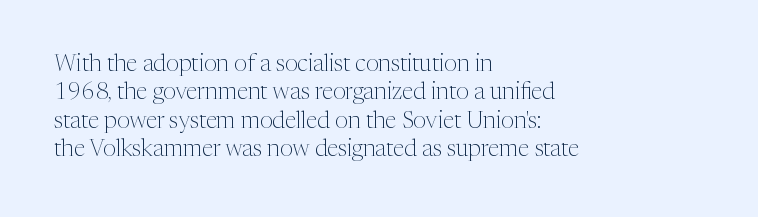
Nobody touched the tracking dial on this one. Visually the block forms a straight wall on the left and a jagged coastline on the right. Posture: upright roman. Beneath every word, the page is bare.
